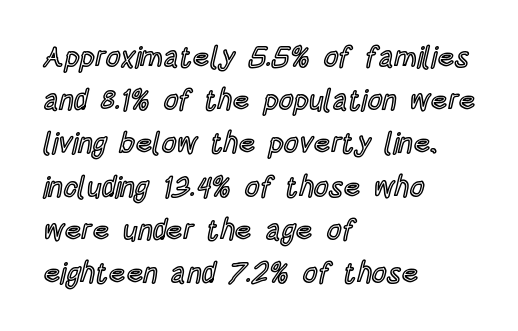
{"width": "condensed", "x_height": "large", "monospaced": "no", "underline": "no", "align": "left", "line_spacing": "normal", "line_spacing_ratio": 1.49, "letter_spacing": "normal", "letter_spacing_em": 0.0, "glyph_px": 29}
